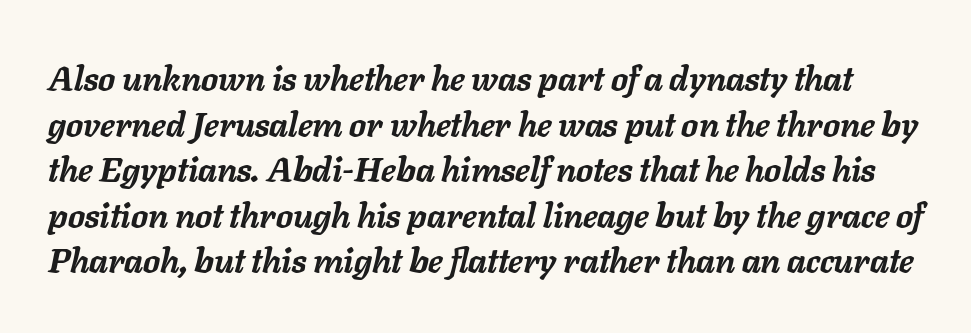
Q: Is the text bold? A: Yes.
Q: Is the text italic (slanted)? A: Yes, it leans right by about 11 degrees.
Q: Is the text underlined? A: No.
Q: Is the spacing between letters normal or unusually wide? A: Normal.
Q: Is the spacing between lines tight, normal or loose? A: Normal.
Q: Width (condensed, normal, or wide)? A: Normal.
Q: Stroke contrast? A: Low.
Q: x-height? A: Medium.
Q: Monospaced? A: No.
